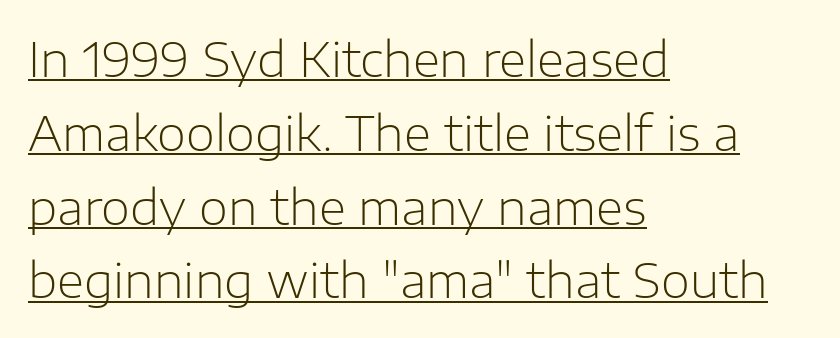
{"serif": "no", "italic": "no", "bold": "no", "weight": "light", "width": "normal", "stroke_contrast": "low", "x_height": "medium", "monospaced": "no", "underline": "yes", "align": "left", "line_spacing": "normal", "line_spacing_ratio": 1.57, "letter_spacing": "normal", "letter_spacing_em": 0.0, "glyph_px": 47}
